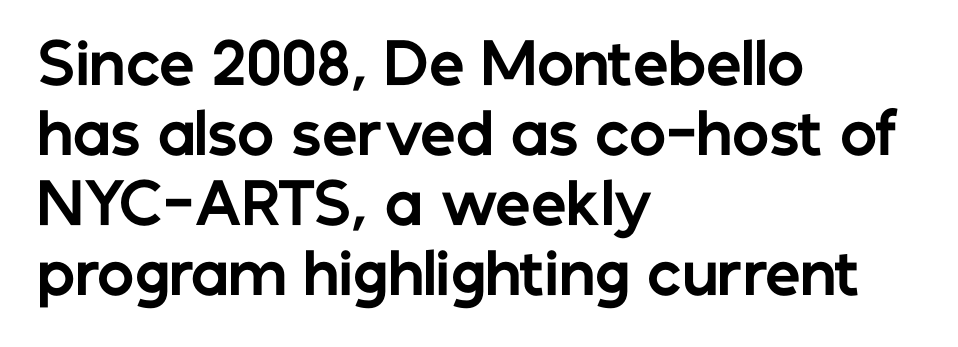
{"serif": "no", "italic": "no", "bold": "yes", "weight": "bold", "width": "normal", "stroke_contrast": "low", "x_height": "medium", "monospaced": "no", "underline": "no", "align": "left", "line_spacing": "normal", "line_spacing_ratio": 1.25, "letter_spacing": "normal", "letter_spacing_em": 0.0, "glyph_px": 56}
